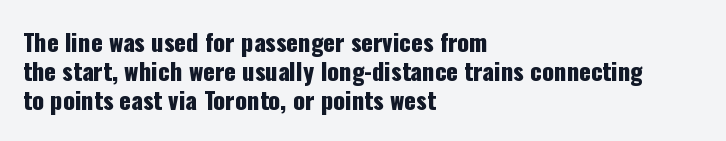
{"italic": "no", "underline": "no", "align": "left", "line_spacing_ratio": 1.21, "letter_spacing": "normal", "letter_spacing_em": 0.0, "glyph_px": 24}
